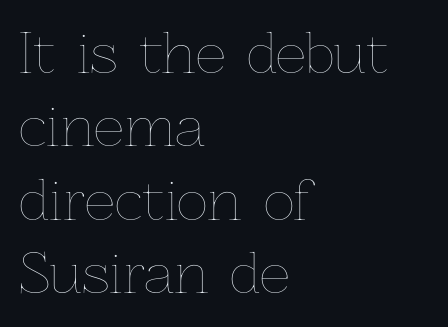
The image shows 54 px thin type, upright; set left-aligned, normal line spacing (1.36x), normal letter spacing, not underlined; low stroke contrast and a medium x-height.
